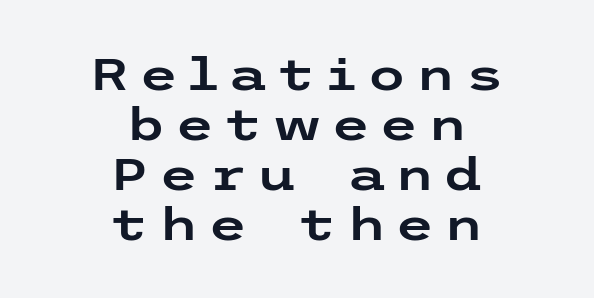
Posture: upright roman. The glyphs are unaccompanied by any horizontal stroke below them. Horizontal alignment here is central, giving a formal, balanced look. How would I describe the line gaps? Narrow and economical. Words appear elongated and porous because spacing is wide. You can tell from the bare stems that sans-serif type was used.
